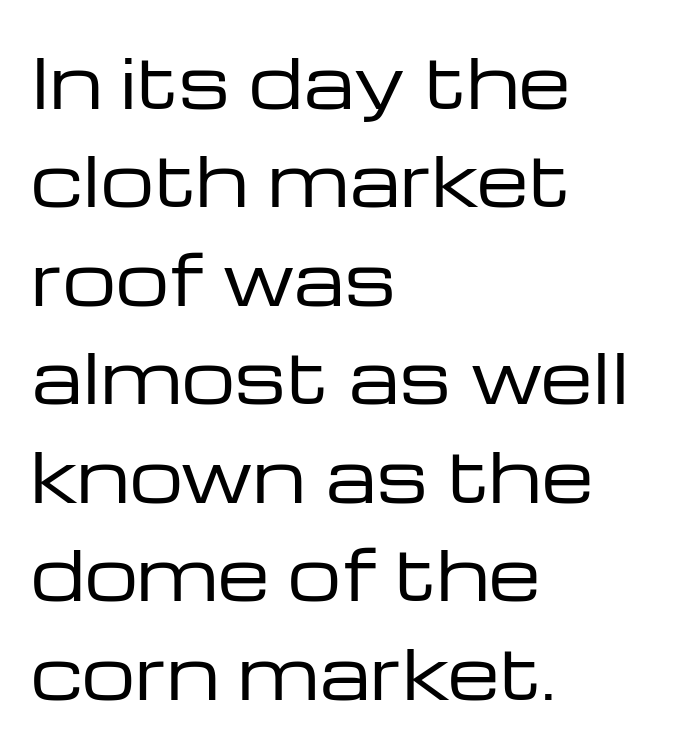
Q: Is the text bold? A: No.
Q: Is the text italic (slanted)? A: No, it is upright.
Q: Is the typeface a serif or a sans-serif typeface? A: Sans-serif.
Q: Is the text underlined? A: No.
Q: How is the paragraph aligned? A: Left-aligned.
Q: Is the spacing between letters normal or unusually wide? A: Normal.
Q: Is the spacing between lines tight, normal or loose? A: Normal.
Q: Width (condensed, normal, or wide)? A: Wide.
Q: Stroke contrast? A: Low.
Q: x-height? A: Medium.
Q: Monospaced? A: No.
